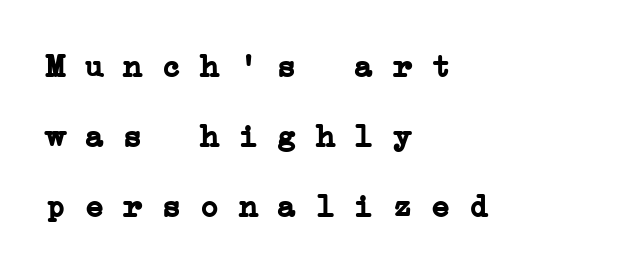
The image shows 32 px semibold, wide serif type, monospaced; set left-aligned, loose line spacing (2.19x), normal letter spacing, not underlined; low stroke contrast and a medium x-height.
